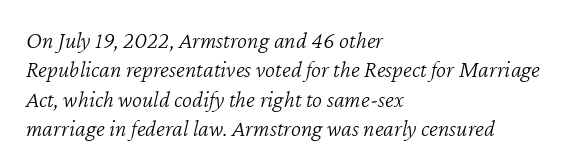
Q: Is the text bold? A: No.
Q: Is the text italic (slanted)? A: Yes, it leans right by about 12 degrees.
Q: Is the text underlined? A: No.
Q: How is the paragraph aligned? A: Left-aligned.
Q: Is the spacing between letters normal or unusually wide? A: Normal.
